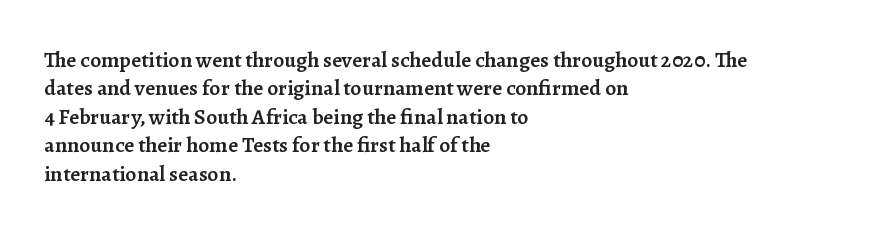
Tall strokes in this sample are plumb rather than angled. Caption: multi-line text, flush left, ragged right. Underline: absent. No extra tracking has been applied to these lines. The passage shown stacks its lines at a standard gap.
